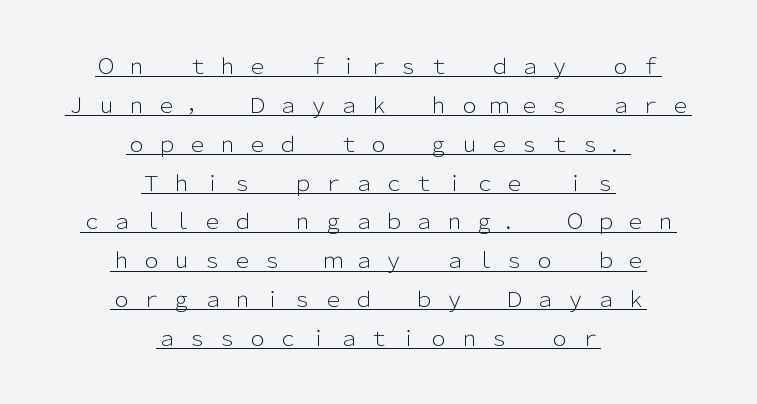
Q: Is the text bold? A: No.
Q: Is the text italic (slanted)? A: No, it is upright.
Q: Is the text underlined? A: Yes.
Q: How is the paragraph aligned? A: Centered.
Q: Is the spacing between letters normal or unusually wide? A: Unusually wide.
